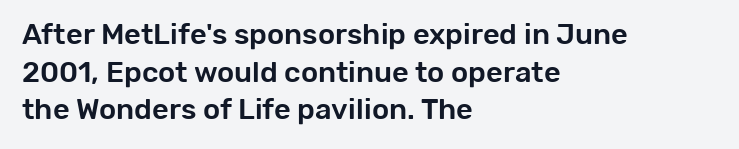
{"serif": "no", "italic": "no", "width": "normal", "stroke_contrast": "low", "x_height": "medium", "monospaced": "no", "underline": "no", "align": "left", "line_spacing": "normal", "line_spacing_ratio": 1.3, "letter_spacing": "normal", "letter_spacing_em": 0.0, "glyph_px": 29}
